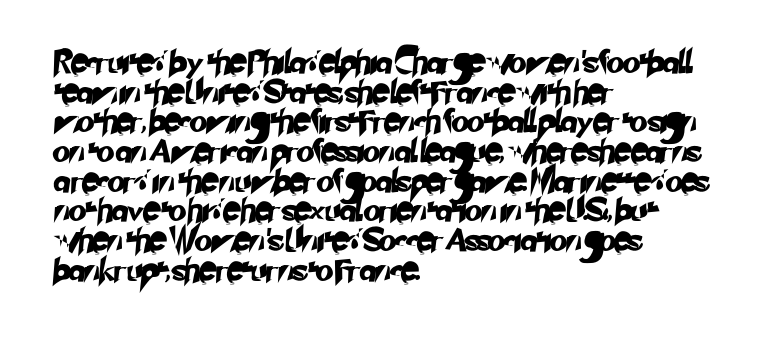
{"underline": "no", "align": "left", "line_spacing": "normal", "line_spacing_ratio": 1.29, "letter_spacing": "normal", "letter_spacing_em": 0.0, "glyph_px": 23}
